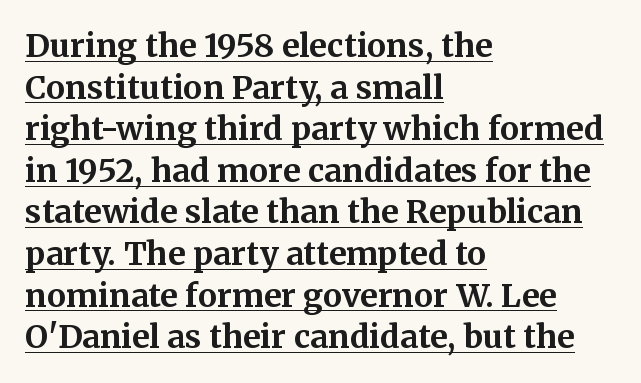
Q: Is the text bold? A: Yes.
Q: Is the text italic (slanted)? A: No, it is upright.
Q: Is the typeface a serif or a sans-serif typeface? A: Serif.
Q: Is the text underlined? A: Yes.
Q: How is the paragraph aligned? A: Left-aligned.
Q: Is the spacing between letters normal or unusually wide? A: Normal.
Q: Is the spacing between lines tight, normal or loose? A: Normal.
Q: Width (condensed, normal, or wide)? A: Normal.
Q: Stroke contrast? A: Medium.
Q: x-height? A: Medium.
Q: Monospaced? A: No.
